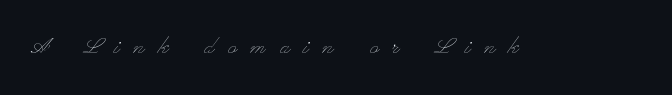
The image shows 28 px thin, wide type; set unusually wide letter spacing (+0.5 em), not underlined; low stroke contrast and a small x-height.
